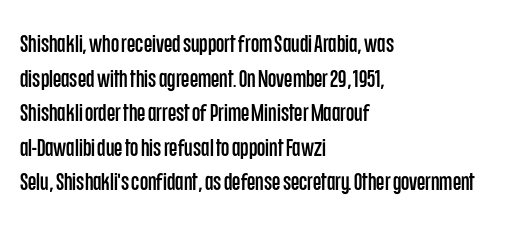
The compositor pushed each line to the left boundary. Compared with typical paragraphs, the rows here are spaced about the same. Here the glyphs are tracked normally, forming tight word shapes. Check the space under the baseline: it is left empty. You can tell it's not italic because the verticals are truly vertical.
